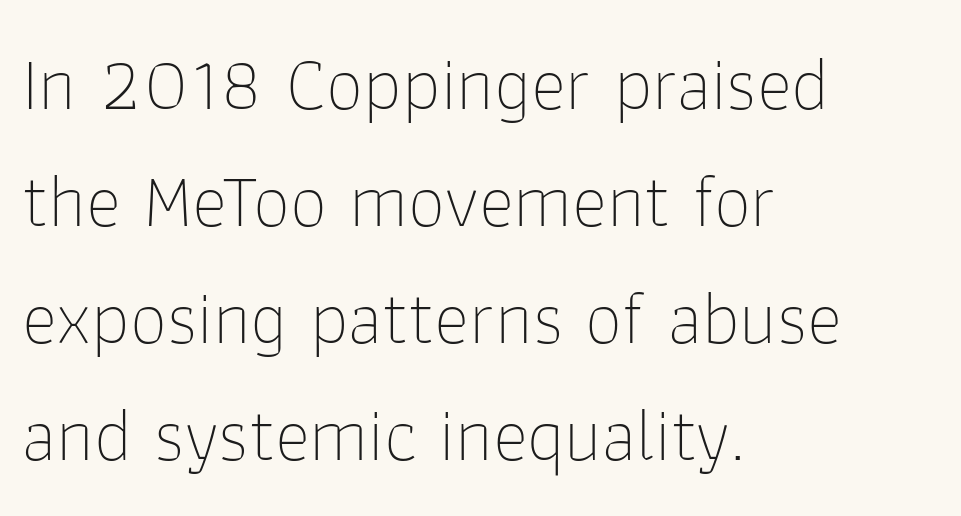
Q: Is the text bold? A: No.
Q: Is the text italic (slanted)? A: No, it is upright.
Q: Is the typeface a serif or a sans-serif typeface? A: Sans-serif.
Q: Is the text underlined? A: No.
Q: How is the paragraph aligned? A: Left-aligned.
Q: Is the spacing between letters normal or unusually wide? A: Normal.
Q: Is the spacing between lines tight, normal or loose? A: Normal.
Q: Width (condensed, normal, or wide)? A: Normal.
Q: Stroke contrast? A: Low.
Q: x-height? A: Medium.
Q: Monospaced? A: No.
